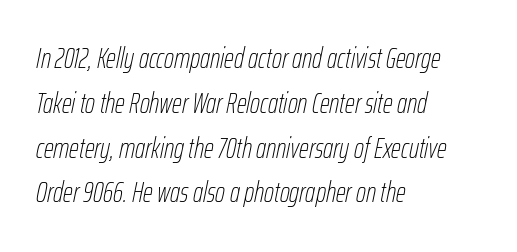
Q: Is the text bold? A: No.
Q: Is the text italic (slanted)? A: Yes, it leans right by about 12 degrees.
Q: Is the text underlined? A: No.
Q: How is the paragraph aligned? A: Left-aligned.
Q: Is the spacing between letters normal or unusually wide? A: Normal.
Q: Is the spacing between lines tight, normal or loose? A: Normal.
Q: Width (condensed, normal, or wide)? A: Condensed.
Q: Stroke contrast? A: Low.
Q: x-height? A: Medium.
Q: Monospaced? A: No.
